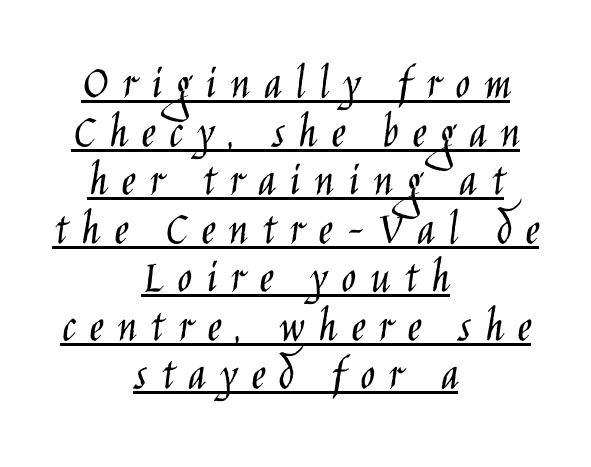
{"serif": "no", "bold": "no", "weight": "light", "width": "condensed", "stroke_contrast": "low", "x_height": "large", "monospaced": "no", "underline": "yes", "align": "center", "line_spacing": "tight", "line_spacing_ratio": 0.99, "letter_spacing": "wide", "letter_spacing_em": 0.28, "glyph_px": 49}
